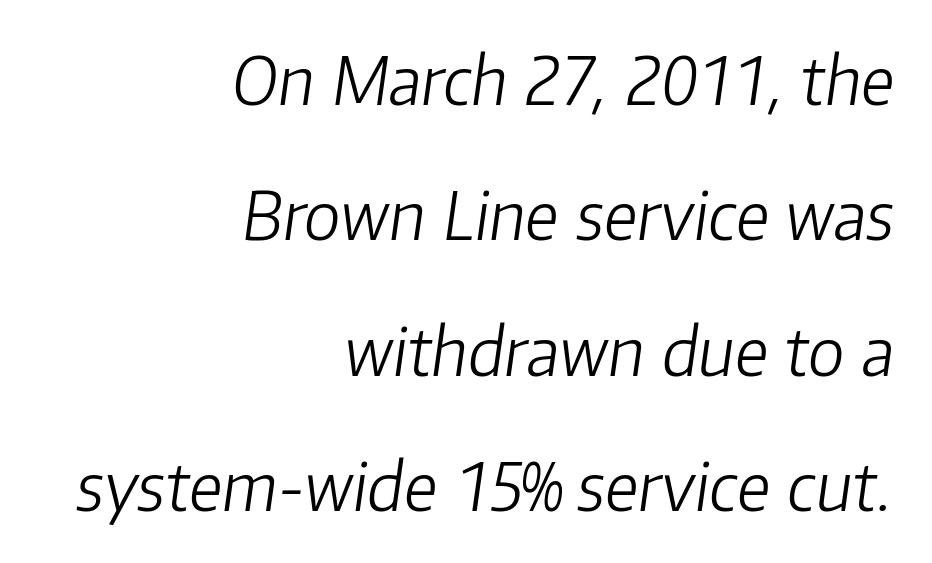
{"italic": "yes", "lean": "right", "slant_degrees": 8, "bold": "no", "weight": "light", "width": "normal", "stroke_contrast": "low", "x_height": "medium", "monospaced": "no", "underline": "no", "align": "right", "line_spacing": "loose", "line_spacing_ratio": 2.05, "letter_spacing": "normal", "letter_spacing_em": 0.0, "glyph_px": 66}
